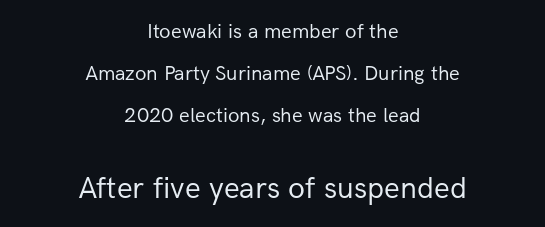
{"serif": "no", "italic": "no", "bold": "no", "weight": "regular", "width": "normal", "stroke_contrast": "low", "x_height": "medium", "monospaced": "no", "underline": "no", "align": "center", "line_spacing": "loose", "line_spacing_ratio": 2.0, "letter_spacing": "normal", "letter_spacing_em": 0.0, "larger_block": "second", "size_ratio": 1.48, "glyph_px": 31}
